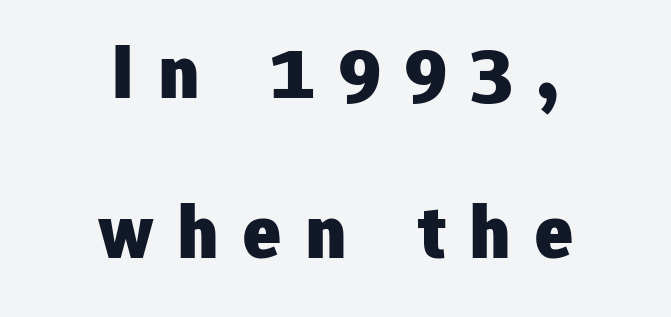
The image shows 78 px heavy sans-serif type, upright; set centered, loose line spacing (2.05x), unusually wide letter spacing (+0.32 em), not underlined; low stroke contrast and a medium x-height.
